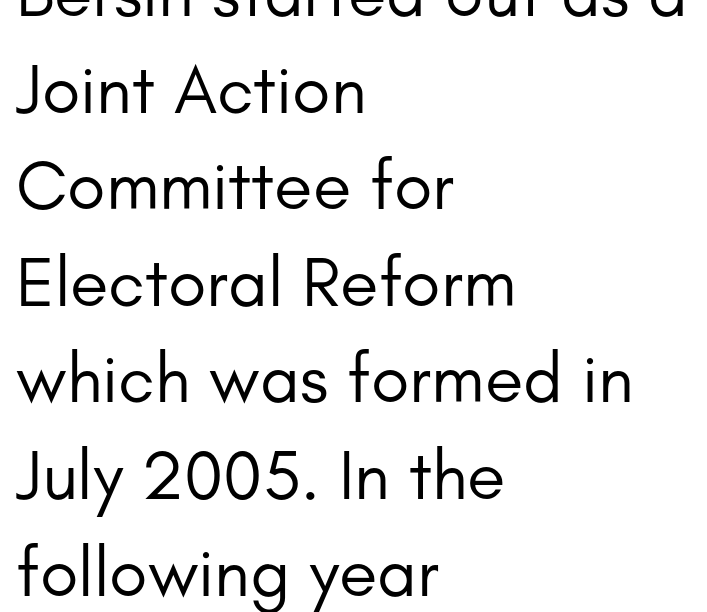
Q: Is the text bold? A: No.
Q: Is the text italic (slanted)? A: No, it is upright.
Q: Is the typeface a serif or a sans-serif typeface? A: Sans-serif.
Q: Is the text underlined? A: No.
Q: How is the paragraph aligned? A: Left-aligned.
Q: Is the spacing between letters normal or unusually wide? A: Normal.
Q: Is the spacing between lines tight, normal or loose? A: Normal.
Q: Width (condensed, normal, or wide)? A: Normal.
Q: Stroke contrast? A: Low.
Q: x-height? A: Small.
Q: Monospaced? A: No.
